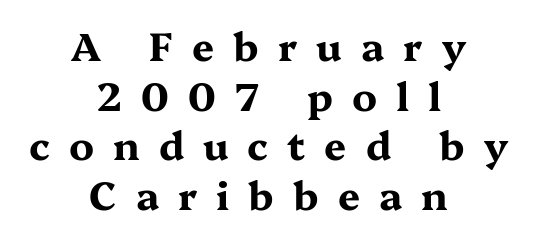
The image shows 39 px bold, wide serif type, upright; set centered, normal line spacing (1.27x), unusually wide letter spacing (+0.49 em), not underlined; medium stroke contrast and a medium x-height.
